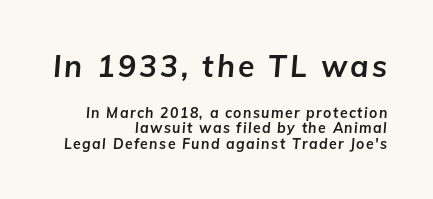
Q: Is the text bold? A: Yes.
Q: Is the text italic (slanted)? A: Yes, it leans right by about 5 degrees.
Q: Is the text underlined? A: No.
Q: How is the paragraph aligned? A: Right-aligned.
Q: Is the spacing between lines tight, normal or loose? A: Tight.
Q: Which block of text is set in a larger size, the first (top) or the second (bottom)? A: The first (top) one.
Q: Width (condensed, normal, or wide)? A: Normal.
Q: Stroke contrast? A: Low.
Q: x-height? A: Medium.
Q: Monospaced? A: No.
